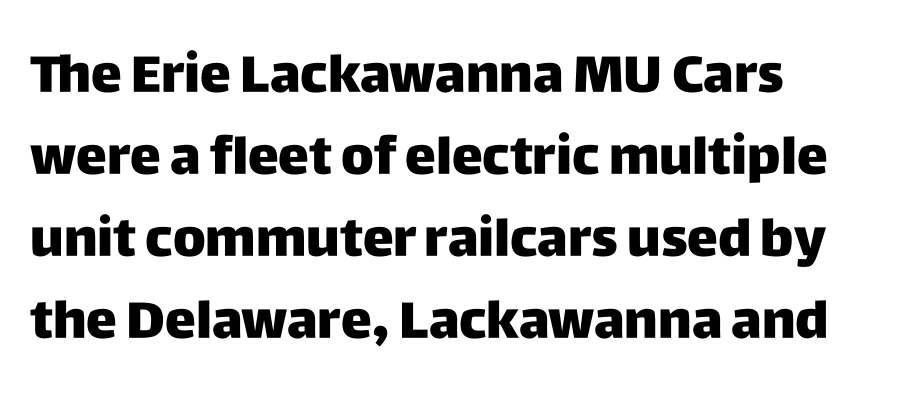
The image shows 52 px heavy sans-serif type, upright; set left-aligned, normal line spacing (1.58x), normal letter spacing, not underlined; low stroke contrast and a large x-height.
